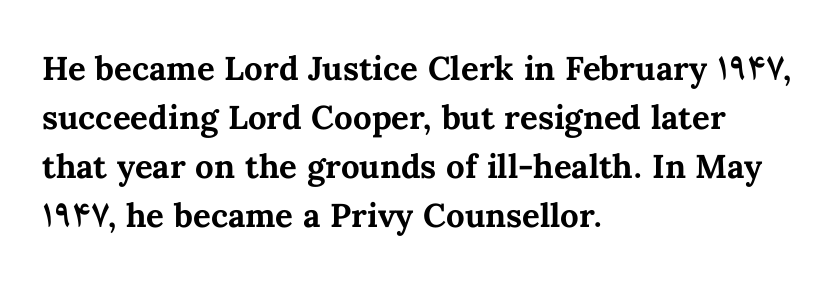
Q: Is the text bold? A: Yes.
Q: Is the text italic (slanted)? A: No, it is upright.
Q: Is the text underlined? A: No.
Q: How is the paragraph aligned? A: Left-aligned.
Q: Is the spacing between letters normal or unusually wide? A: Normal.
Q: Is the spacing between lines tight, normal or loose? A: Normal.
Q: Width (condensed, normal, or wide)? A: Normal.
Q: Stroke contrast? A: Medium.
Q: x-height? A: Medium.
Q: Monospaced? A: No.
